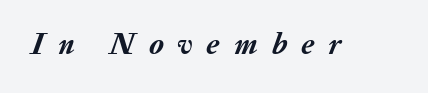
Q: Is the text bold? A: Yes.
Q: Is the text italic (slanted)? A: Yes, it leans right by about 20 degrees.
Q: Is the text underlined? A: No.
Q: Is the spacing between letters normal or unusually wide? A: Unusually wide.
Q: Width (condensed, normal, or wide)? A: Normal.
Q: Stroke contrast? A: Medium.
Q: x-height? A: Medium.
Q: Monospaced? A: No.
